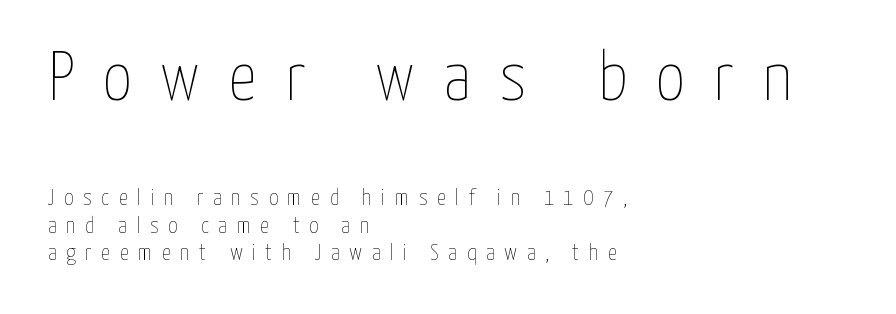
{"italic": "no", "bold": "no", "weight": "thin", "width": "condensed", "stroke_contrast": "low", "x_height": "medium", "monospaced": "no", "underline": "no", "align": "left", "line_spacing_ratio": 1.2, "letter_spacing": "wide", "letter_spacing_em": 0.41, "larger_block": "first", "size_ratio": 3.04, "glyph_px": 70}
